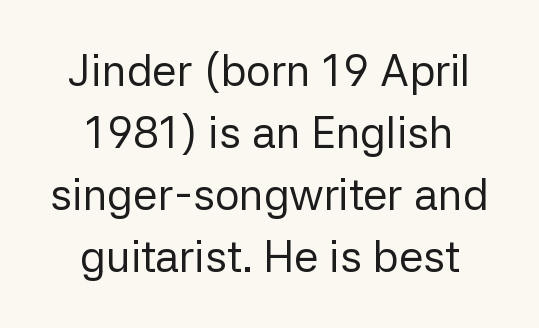
The image shows 44 px regular-weight sans-serif type, upright; set centered, normal line spacing (1.41x), normal letter spacing, not underlined; low stroke contrast and a medium x-height.
